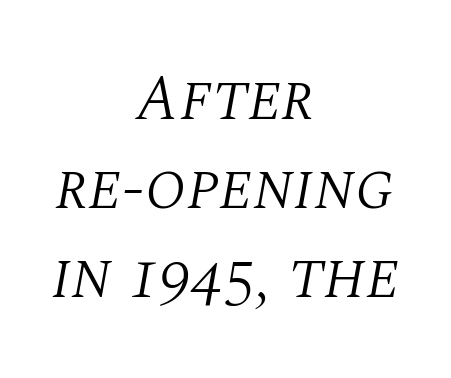
The image shows 64 px light serif type, italic (leaning right); set centered, normal line spacing (1.39x), normal letter spacing, not underlined; medium stroke contrast and a large x-height.
